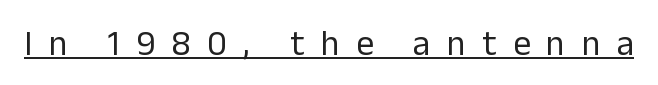
{"serif": "no", "italic": "no", "bold": "no", "weight": "regular", "width": "normal", "stroke_contrast": "low", "x_height": "medium", "monospaced": "no", "underline": "yes", "letter_spacing": "wide", "letter_spacing_em": 0.47, "glyph_px": 35}
